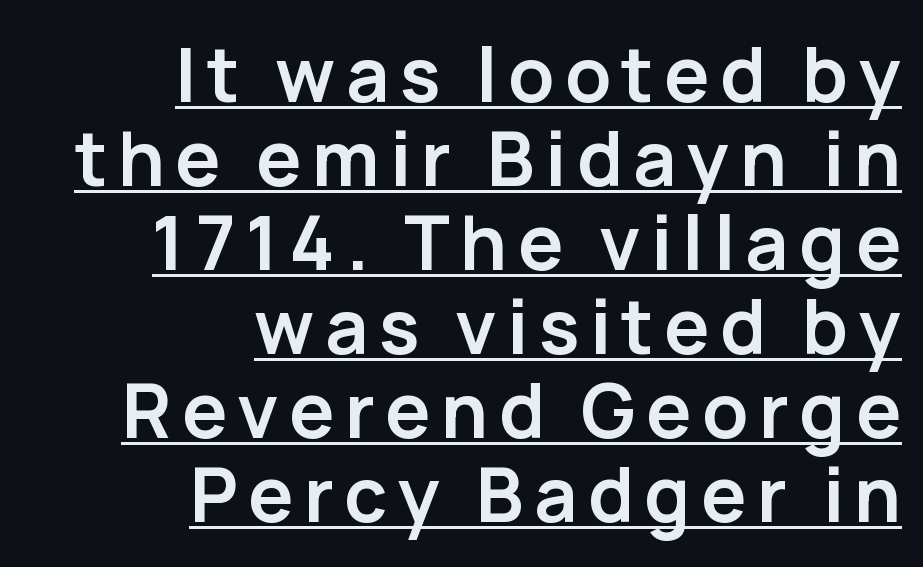
The image shows 75 px semibold sans-serif type, upright; set right-aligned, tight line spacing (1.12x), underlined; low stroke contrast and a medium x-height.
